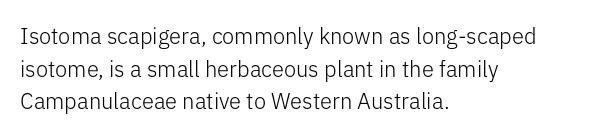
The image shows 22 px text type, upright; set left-aligned, normal line spacing (1.48x), normal letter spacing, not underlined.
